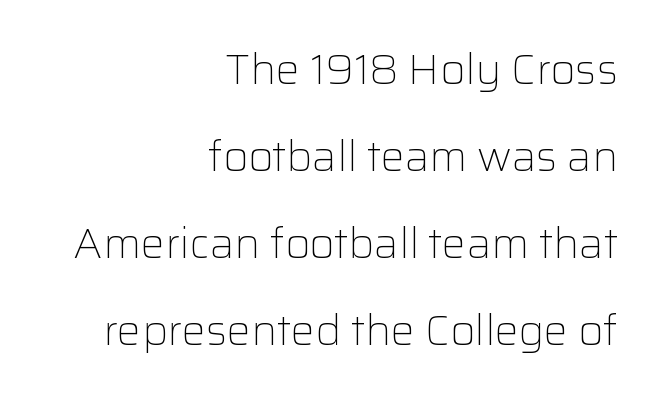
{"serif": "no", "italic": "no", "bold": "no", "weight": "light", "width": "normal", "stroke_contrast": "low", "x_height": "medium", "monospaced": "no", "underline": "no", "align": "right", "line_spacing": "loose", "line_spacing_ratio": 2.02, "letter_spacing": "normal", "letter_spacing_em": 0.0, "glyph_px": 43}
